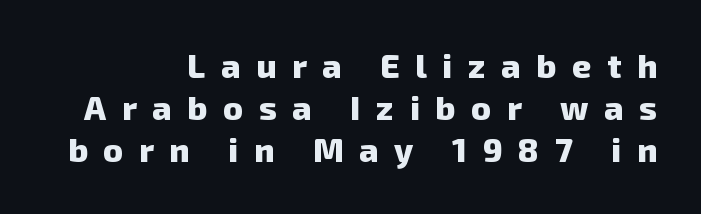
Q: Is the text bold? A: Yes.
Q: Is the typeface a serif or a sans-serif typeface? A: Sans-serif.
Q: Is the text underlined? A: No.
Q: How is the paragraph aligned? A: Right-aligned.
Q: Is the spacing between letters normal or unusually wide? A: Unusually wide.
Q: Is the spacing between lines tight, normal or loose? A: Normal.
Q: Width (condensed, normal, or wide)? A: Normal.
Q: Stroke contrast? A: Low.
Q: x-height? A: Medium.
Q: Monospaced? A: No.
